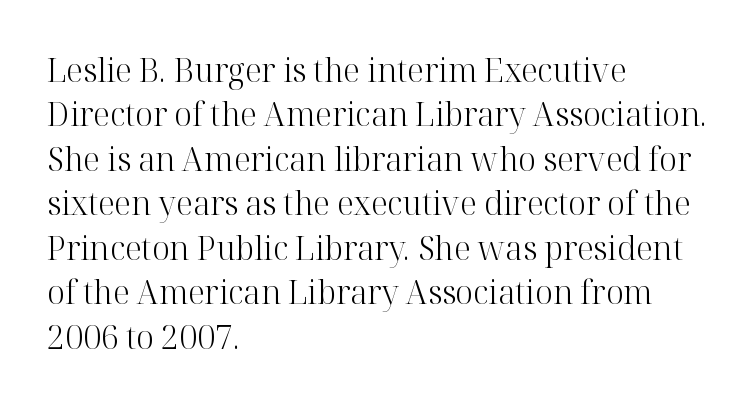
The space between consecutive lines is moderate. Weight: in the light-to-regular range. This is roman type, the default non-slanted kind. Observe the ordinary spacing: letters are neighbours, not strangers. Think of a printed novel: that variable character pitch is what you see here.
